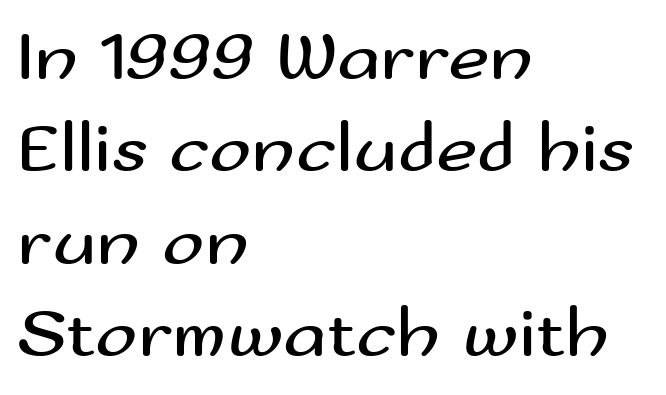
{"serif": "no", "italic": "no", "bold": "no", "weight": "regular", "width": "wide", "stroke_contrast": "medium", "x_height": "small", "monospaced": "no", "underline": "no", "align": "left", "line_spacing": "normal", "line_spacing_ratio": 1.3, "letter_spacing": "normal", "letter_spacing_em": 0.0, "glyph_px": 71}
